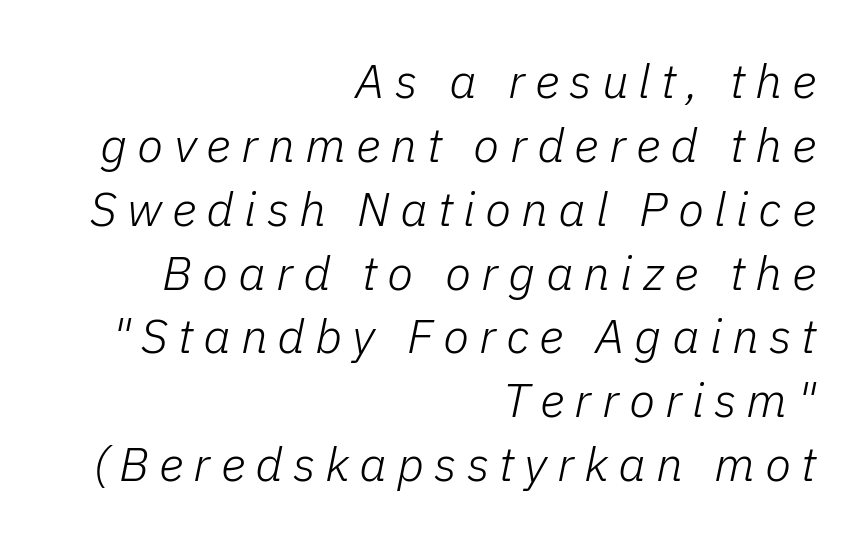
This reads as an unemphasized weight, regular at the heaviest. Here the glyphs are tracked loosely, breaking word shapes into spaced letters. Lines of text with bare space underneath. Line ends are locked; line starts wander. Here the designer chose a conventional face with non-uniform glyph widths.
